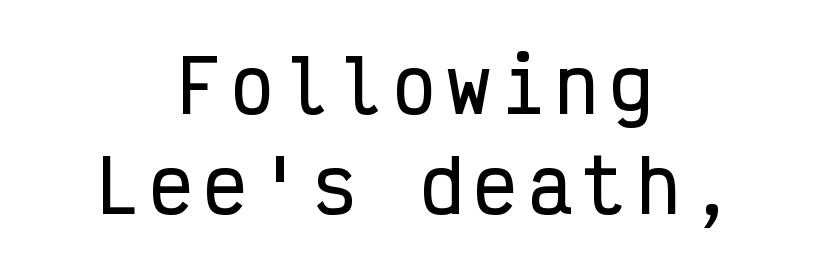
The image shows 72 px condensed sans-serif type, upright, monospaced; set centered, normal line spacing (1.39x), not underlined; low stroke contrast and a medium x-height.
